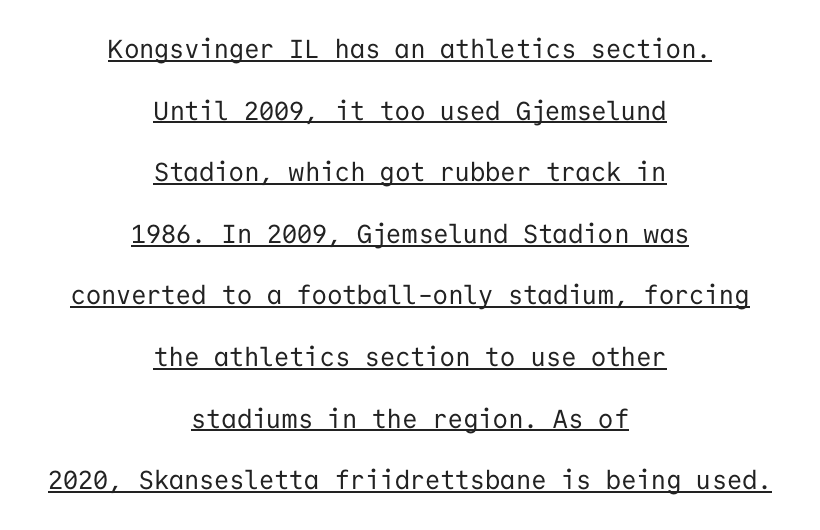
If you drew a line through each stem, it would be perfectly vertical. The rendered words wear a rule along their underside. Centered paragraph, ragged on both sides. The passage shown has conventional tracking throughout.
